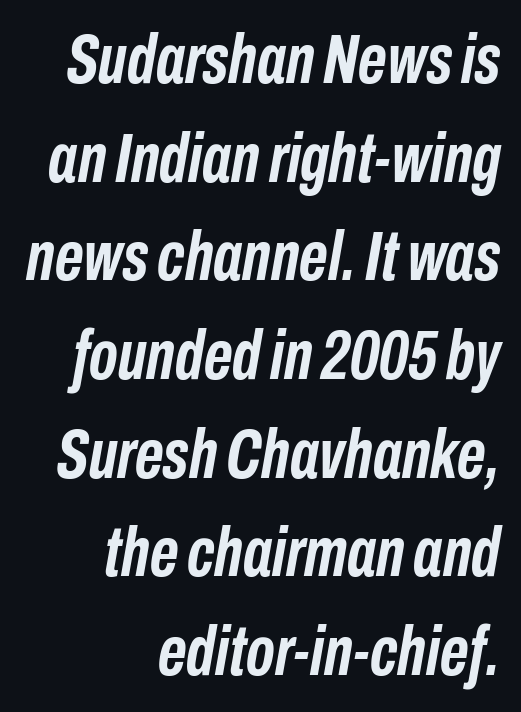
{"italic": "yes", "lean": "right", "slant_degrees": 10, "bold": "yes", "weight": "semibold", "width": "condensed", "stroke_contrast": "low", "x_height": "medium", "monospaced": "no", "underline": "no", "align": "right", "line_spacing": "normal", "line_spacing_ratio": 1.41, "letter_spacing": "normal", "letter_spacing_em": 0.0, "glyph_px": 70}
